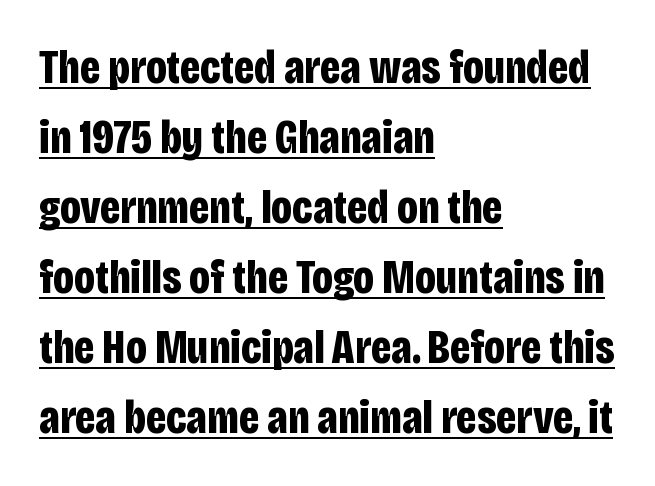
{"serif": "no", "italic": "no", "bold": "yes", "weight": "bold", "width": "condensed", "stroke_contrast": "low", "x_height": "large", "monospaced": "no", "underline": "yes", "align": "left", "line_spacing": "normal", "line_spacing_ratio": 1.49, "letter_spacing": "normal", "letter_spacing_em": 0.0, "glyph_px": 47}
